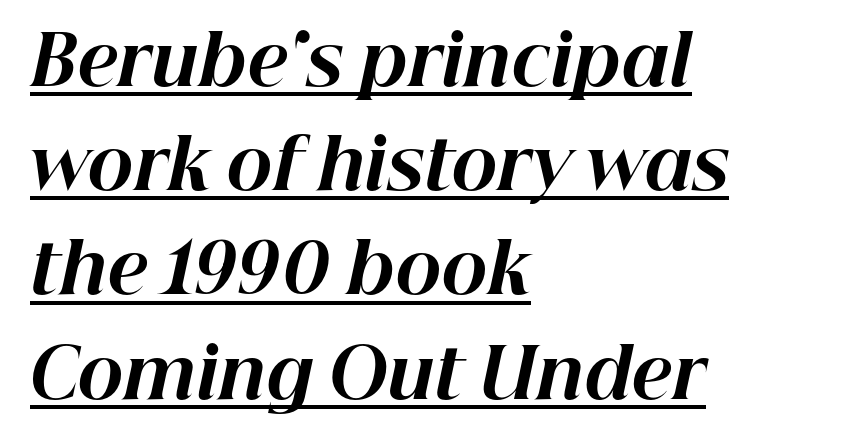
The image shows 69 px bold type, italic (leaning right); set left-aligned, normal line spacing (1.51x), normal letter spacing, underlined; high stroke contrast and a medium x-height.
